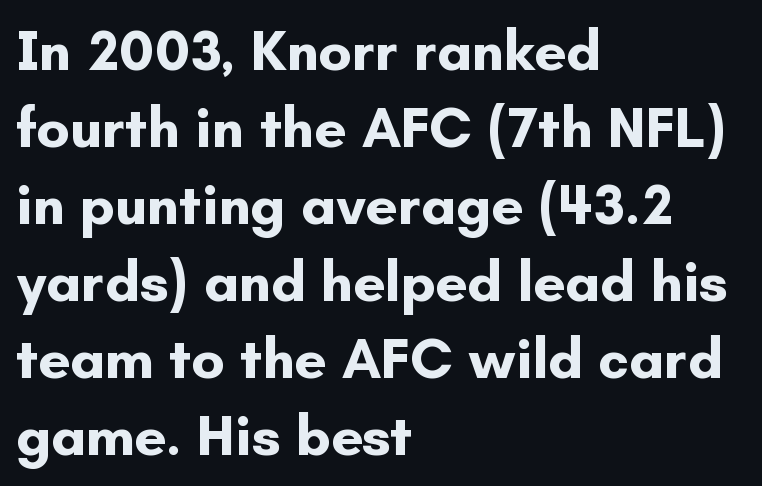
Q: Is the text bold? A: Yes.
Q: Is the text italic (slanted)? A: No, it is upright.
Q: Is the typeface a serif or a sans-serif typeface? A: Sans-serif.
Q: Is the text underlined? A: No.
Q: How is the paragraph aligned? A: Left-aligned.
Q: Is the spacing between letters normal or unusually wide? A: Normal.
Q: Is the spacing between lines tight, normal or loose? A: Normal.
Q: Width (condensed, normal, or wide)? A: Normal.
Q: Stroke contrast? A: Low.
Q: x-height? A: Small.
Q: Monospaced? A: No.
